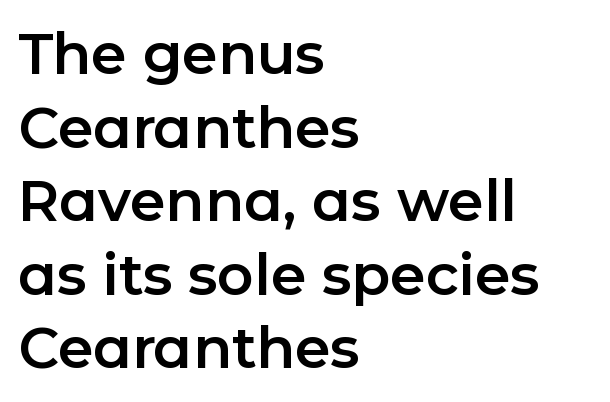
{"serif": "no", "italic": "no", "width": "normal", "stroke_contrast": "low", "x_height": "medium", "monospaced": "no", "underline": "no", "align": "left", "line_spacing": "normal", "line_spacing_ratio": 1.29, "letter_spacing": "normal", "letter_spacing_em": 0.0, "glyph_px": 57}
